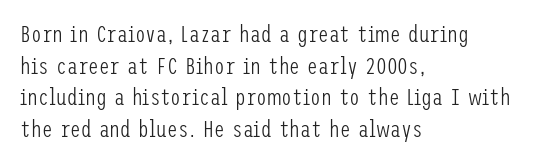
{"italic": "no", "bold": "no", "underline": "no", "align": "left", "line_spacing": "normal", "line_spacing_ratio": 1.32, "letter_spacing": "normal", "letter_spacing_em": 0.0, "glyph_px": 24}
